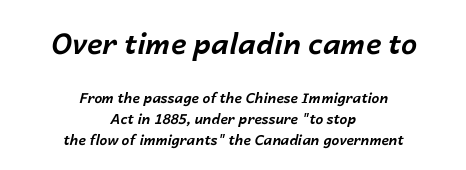
{"italic": "yes", "lean": "right", "slant_degrees": 14, "bold": "yes", "weight": "bold", "width": "normal", "stroke_contrast": "low", "x_height": "medium", "monospaced": "no", "underline": "no", "align": "center", "line_spacing": "normal", "line_spacing_ratio": 1.51, "letter_spacing": "normal", "letter_spacing_em": 0.0, "larger_block": "first", "size_ratio": 2.07, "glyph_px": 29}
